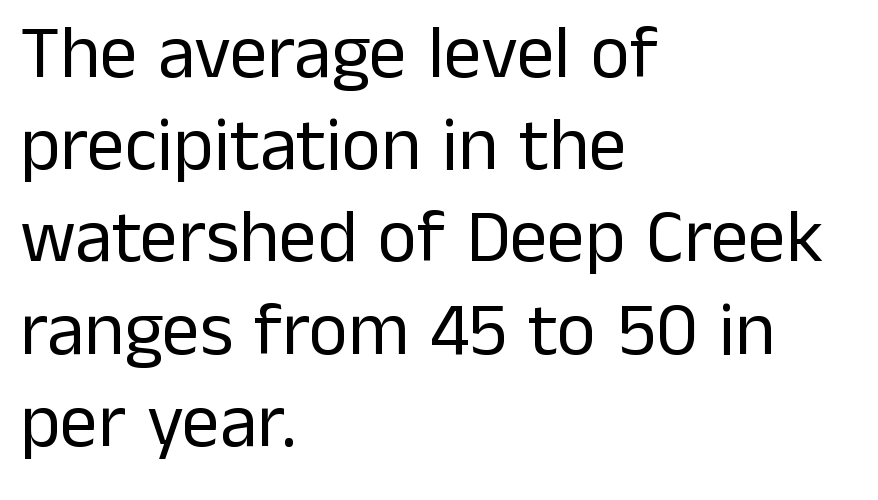
Every character sits straight up, as roman type does. Caption: multi-line text, flush left, ragged right. Tracking value appears to be zero — textbook default spacing. A bare baseline throughout the passage. No chunkiness to these letters — they're not bold. A sans-serif font was chosen for this passage.
